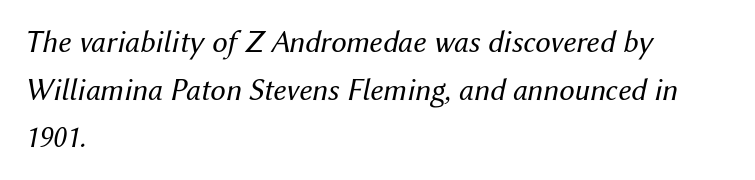
The image shows 31 px regular-weight type, italic (leaning right); set left-aligned, normal line spacing (1.54x), normal letter spacing, not underlined; medium stroke contrast and a medium x-height.
